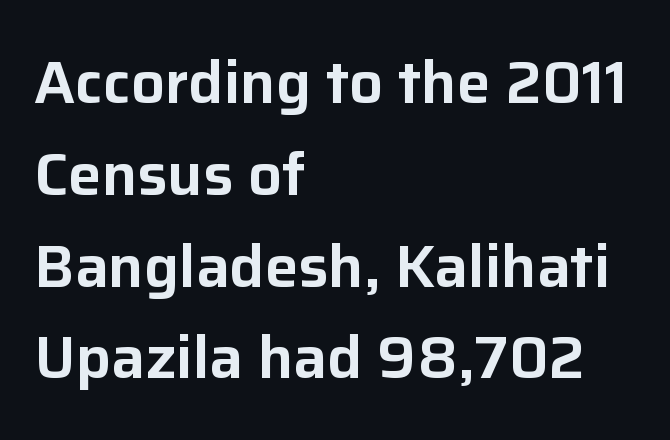
Each word holds together tightly as a unit, with standard inter-letter gaps. The block of text has a typical density, with ordinary space between rows. Characters remain perfectly vertical along every line. Font category for this specimen: sans-serif.
